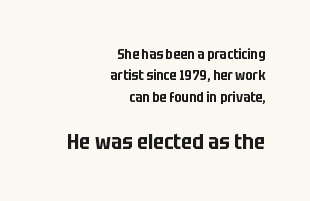
Size contrast runs from small at the top to large at the bottom. One glance says typical: line gaps are just what's usual. The font's upright variant was chosen for this text. The lines are quadded right. Students, note that the glyphs here touch the page at normal intervals.
